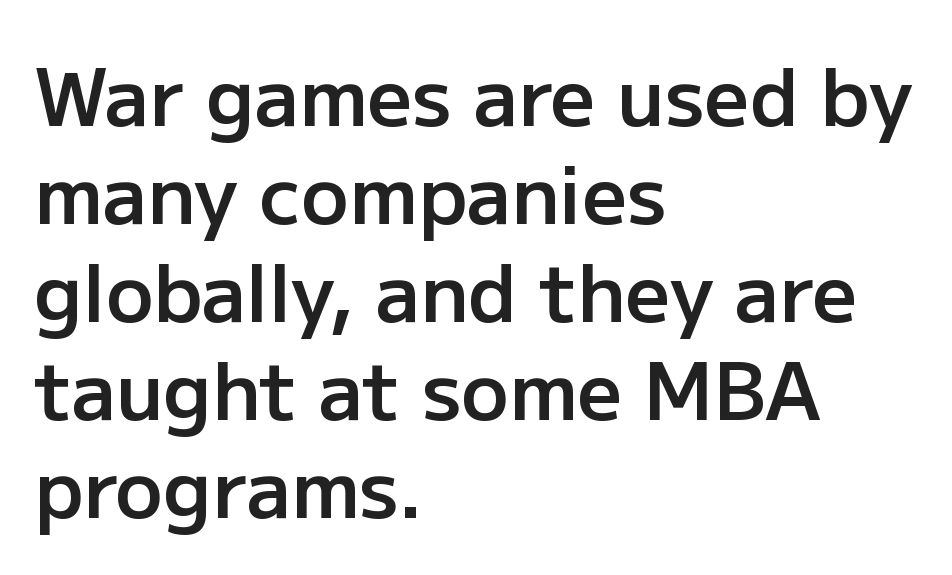
The image shows 79 px semibold sans-serif type, upright; set left-aligned, line spacing 1.24x, normal letter spacing, not underlined; low stroke contrast and a medium x-height.
